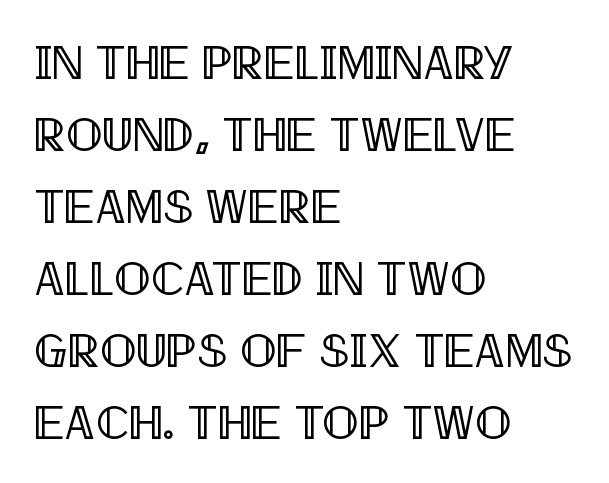
Tracking value appears to be zero — textbook default spacing. The rendering uses natural spacing where letterforms have individual widths. Vertical strokes here are truly vertical. What's the leading like? Ordinary, nothing unusual.
